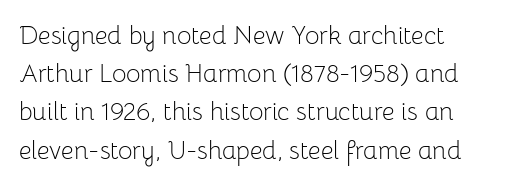
The image shows 25 px text type, upright; set normal line spacing (1.53x), normal letter spacing, not underlined.
